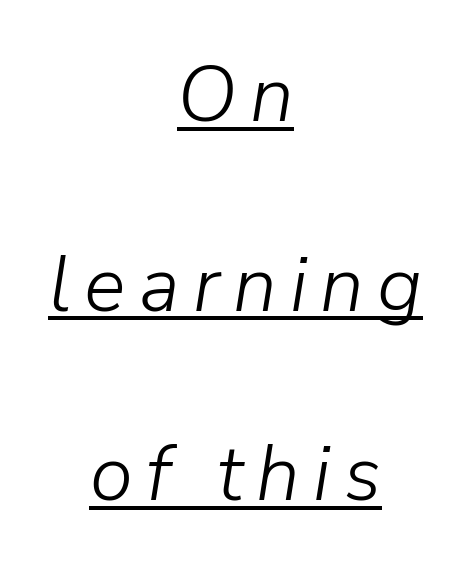
Looks like regular typesetting: each glyph gets only the width it needs. These characters rest on top of a visible drawn line. The typesetter chose a symmetrical, centered arrangement here. Whoever set this chose breathing room over compactness in the vertical rhythm.
